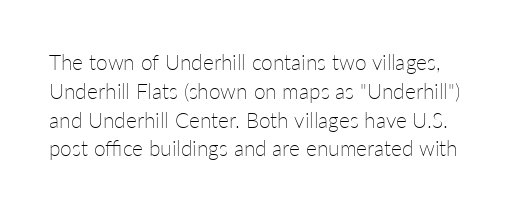
Nothing heavy about these letters — not bold at all. A typesetter would call this leading conventional body-copy spacing. Glyph-to-glyph distance matches everyday printed text. The lettering stays uniformly vertical, giving the passage a roman look. The passage shown is not underscored anywhere.
